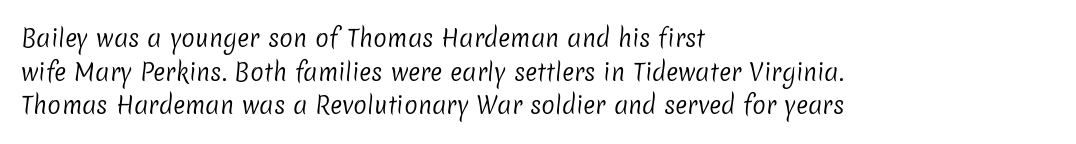
Q: Is the text bold? A: No.
Q: Is the text underlined? A: No.
Q: How is the paragraph aligned? A: Left-aligned.
Q: Is the spacing between letters normal or unusually wide? A: Normal.
Q: Is the spacing between lines tight, normal or loose? A: Normal.
